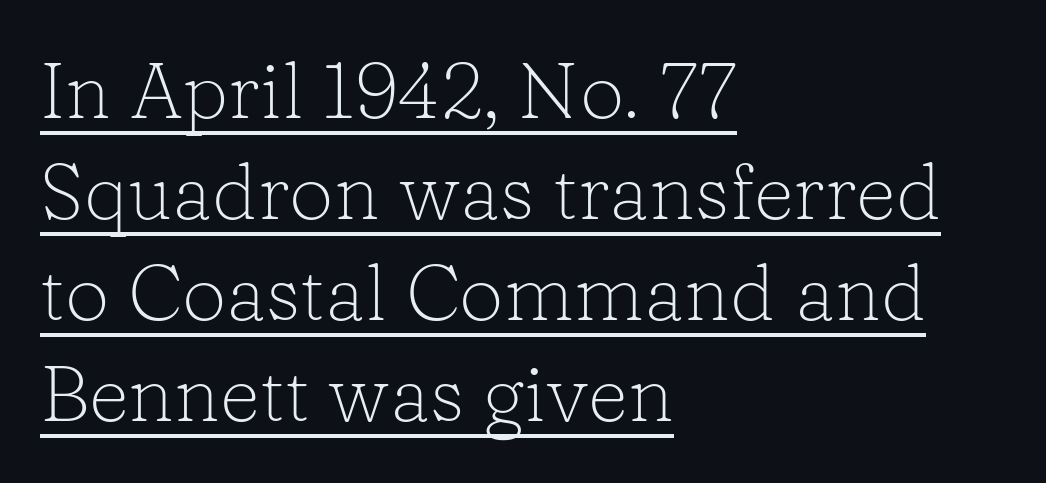
Q: Is the text bold? A: No.
Q: Is the text italic (slanted)? A: No, it is upright.
Q: Is the typeface a serif or a sans-serif typeface? A: Serif.
Q: Is the text underlined? A: Yes.
Q: How is the paragraph aligned? A: Left-aligned.
Q: Is the spacing between letters normal or unusually wide? A: Normal.
Q: Is the spacing between lines tight, normal or loose? A: Normal.
Q: Width (condensed, normal, or wide)? A: Normal.
Q: Stroke contrast? A: Low.
Q: x-height? A: Medium.
Q: Monospaced? A: No.
